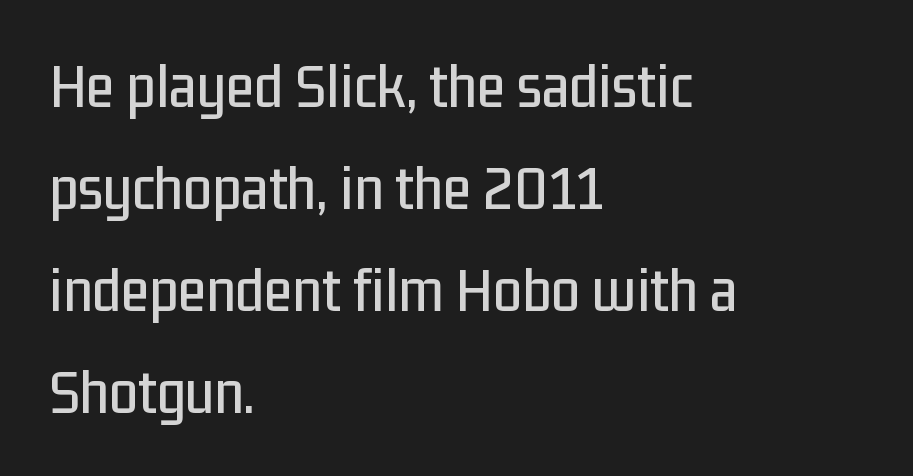
Q: Is the text italic (slanted)? A: No, it is upright.
Q: Is the typeface a serif or a sans-serif typeface? A: Sans-serif.
Q: Is the text underlined? A: No.
Q: How is the paragraph aligned? A: Left-aligned.
Q: Is the spacing between letters normal or unusually wide? A: Normal.
Q: Is the spacing between lines tight, normal or loose? A: Normal.
Q: Width (condensed, normal, or wide)? A: Condensed.
Q: Stroke contrast? A: Low.
Q: x-height? A: Medium.
Q: Monospaced? A: No.
